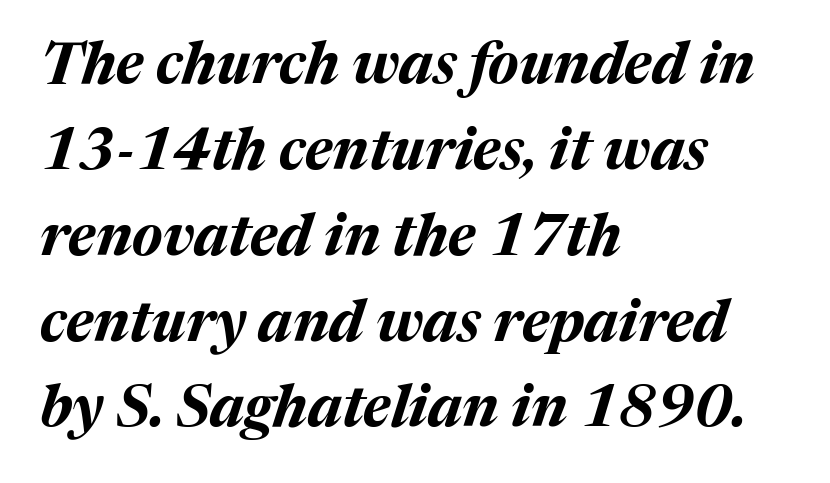
Q: Is the text bold? A: Yes.
Q: Is the text italic (slanted)? A: Yes, it leans right by about 17 degrees.
Q: Is the text underlined? A: No.
Q: How is the paragraph aligned? A: Left-aligned.
Q: Is the spacing between letters normal or unusually wide? A: Normal.
Q: Is the spacing between lines tight, normal or loose? A: Normal.
Q: Width (condensed, normal, or wide)? A: Normal.
Q: Stroke contrast? A: Medium.
Q: x-height? A: Medium.
Q: Monospaced? A: No.
